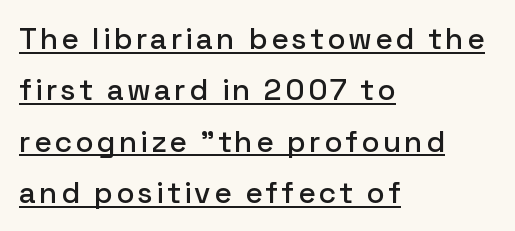
Q: Is the text italic (slanted)? A: No, it is upright.
Q: Is the typeface a serif or a sans-serif typeface? A: Sans-serif.
Q: Is the text underlined? A: Yes.
Q: How is the paragraph aligned? A: Left-aligned.
Q: Width (condensed, normal, or wide)? A: Normal.
Q: Stroke contrast? A: Low.
Q: x-height? A: Medium.
Q: Monospaced? A: No.
